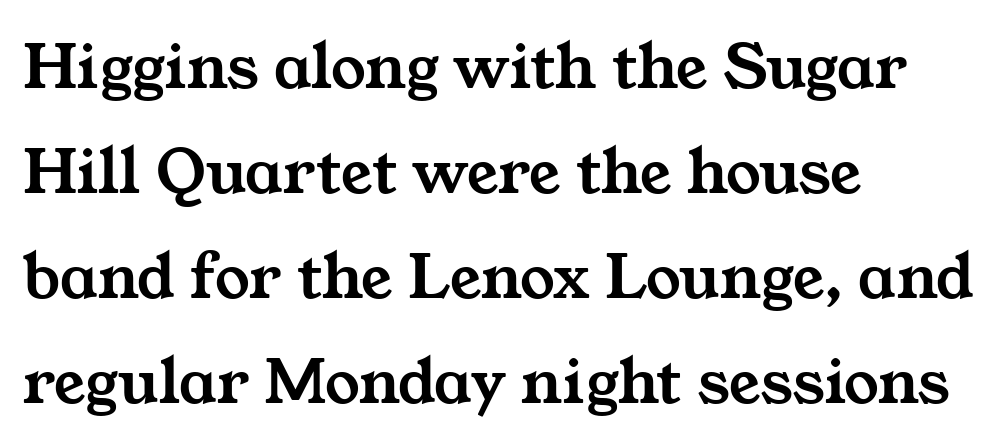
{"serif": "yes", "width": "wide", "stroke_contrast": "medium", "x_height": "medium", "monospaced": "no", "underline": "no", "align": "left", "line_spacing": "normal", "line_spacing_ratio": 1.52, "letter_spacing": "normal", "letter_spacing_em": 0.0, "glyph_px": 69}
